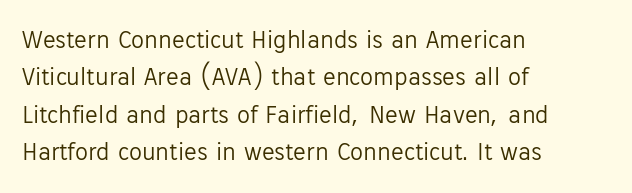
{"italic": "no", "bold": "no", "underline": "no", "align": "left", "line_spacing": "normal", "line_spacing_ratio": 1.44, "letter_spacing": "normal", "letter_spacing_em": 0.0, "glyph_px": 26}
